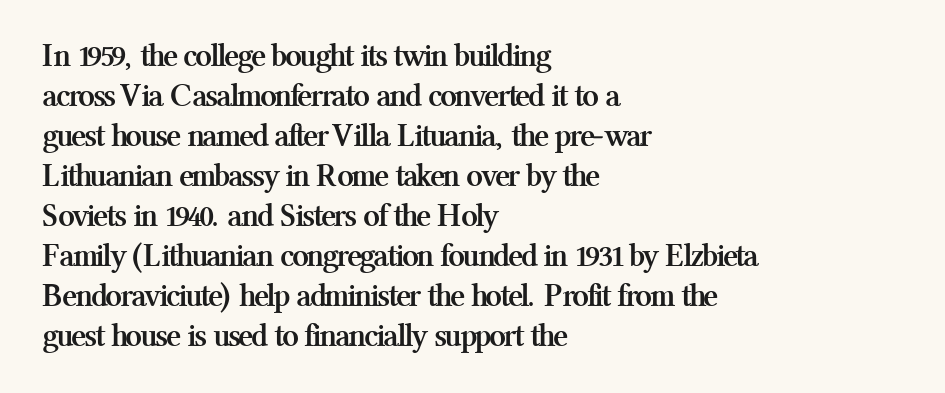
The image shows 33 px semibold serif type, upright; set left-aligned, line spacing 1.21x, normal letter spacing, not underlined; medium stroke contrast and a medium x-height.
